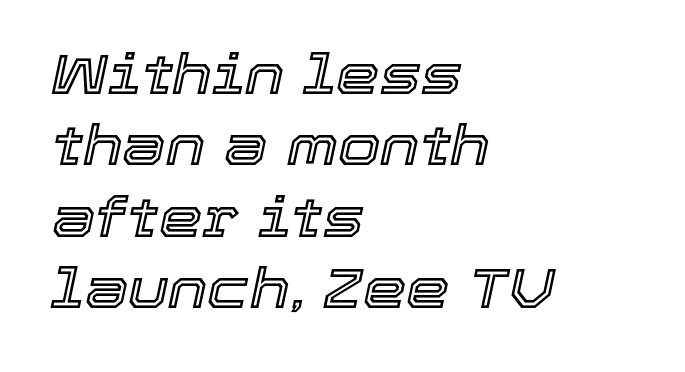
Q: Is the text italic (slanted)? A: Yes, it leans right by about 12 degrees.
Q: Is the text underlined? A: No.
Q: How is the paragraph aligned? A: Left-aligned.
Q: Is the spacing between letters normal or unusually wide? A: Normal.
Q: Is the spacing between lines tight, normal or loose? A: Normal.
Q: Width (condensed, normal, or wide)? A: Normal.
Q: x-height? A: Medium.
Q: Monospaced? A: No.
